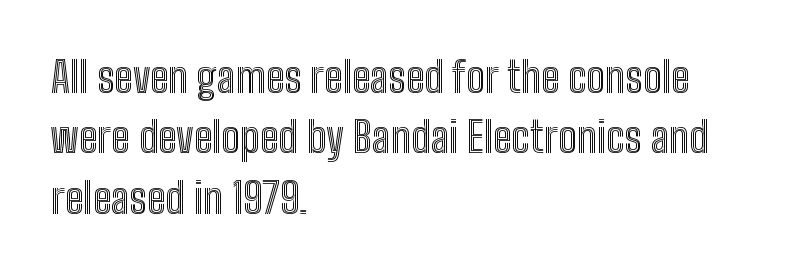
{"italic": "no", "width": "condensed", "x_height": "medium", "monospaced": "no", "underline": "no", "align": "left", "line_spacing": "normal", "line_spacing_ratio": 1.44, "letter_spacing": "normal", "letter_spacing_em": 0.0, "glyph_px": 42}
